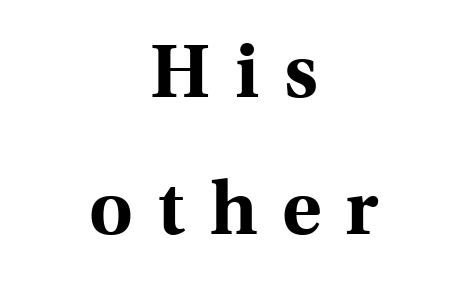
The image shows 75 px bold serif type, upright; set centered, line spacing 1.83x, unusually wide letter spacing (+0.33 em), not underlined; a medium x-height.
